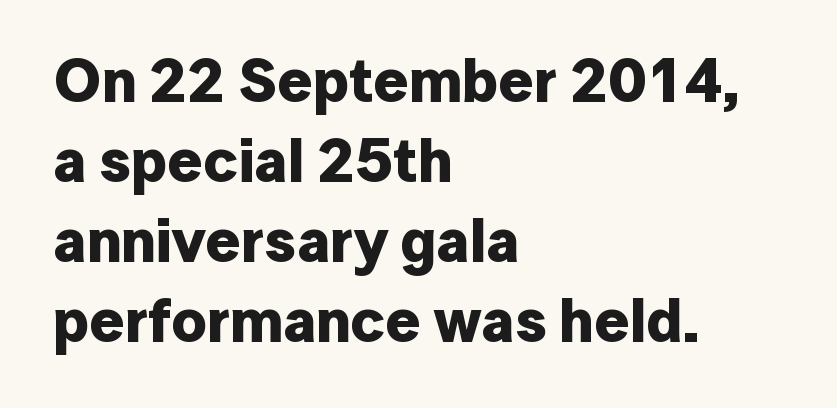
Q: Is the text bold? A: Yes.
Q: Is the text italic (slanted)? A: No, it is upright.
Q: Is the typeface a serif or a sans-serif typeface? A: Sans-serif.
Q: Is the text underlined? A: No.
Q: How is the paragraph aligned? A: Left-aligned.
Q: Is the spacing between letters normal or unusually wide? A: Normal.
Q: Is the spacing between lines tight, normal or loose? A: Normal.
Q: Width (condensed, normal, or wide)? A: Normal.
Q: Stroke contrast? A: Low.
Q: x-height? A: Medium.
Q: Monospaced? A: No.
